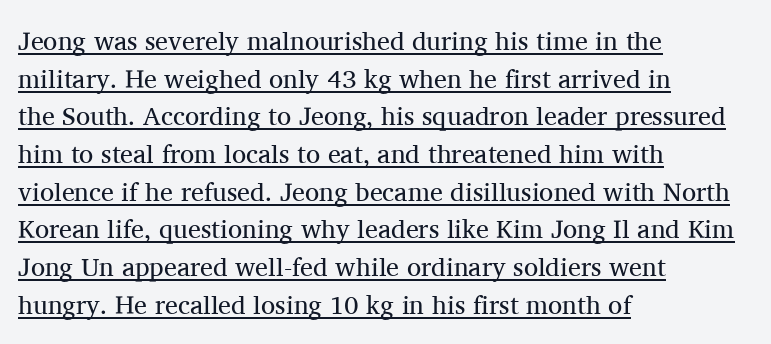
Q: Is the text bold? A: No.
Q: Is the text italic (slanted)? A: No, it is upright.
Q: Is the text underlined? A: Yes.
Q: How is the paragraph aligned? A: Left-aligned.
Q: Is the spacing between letters normal or unusually wide? A: Normal.
Q: Is the spacing between lines tight, normal or loose? A: Normal.
